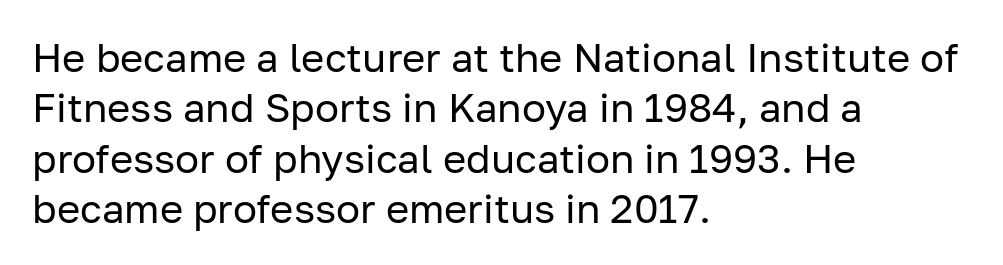
{"serif": "no", "italic": "no", "bold": "no", "weight": "regular", "width": "normal", "stroke_contrast": "low", "x_height": "medium", "monospaced": "no", "underline": "no", "align": "left", "line_spacing": "normal", "line_spacing_ratio": 1.26, "letter_spacing": "normal", "letter_spacing_em": 0.0, "glyph_px": 40}
